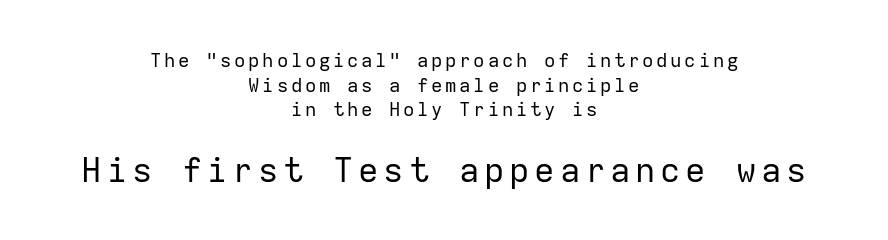
This reads as an unemphasized weight, regular at the heaviest. The space between consecutive lines is moderate. Notice how the passage keeps no hard edge, just a central spine. Is this a fixed-width face? Yes — each glyph sits in an identical cell. The font's upright variant was chosen for this text. Each row of text sits above clean, open space.
